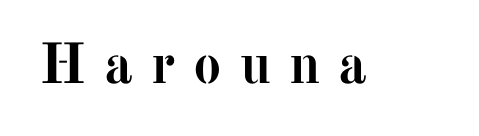
Chunky letters — that's bold for sure. Typographically, this falls in the serif category. Looks like regular typesetting: each glyph gets only the width it needs. Posture: vertical. Descenders hang freely into open space. Tracking value appears strongly positive — letters spread wide.
